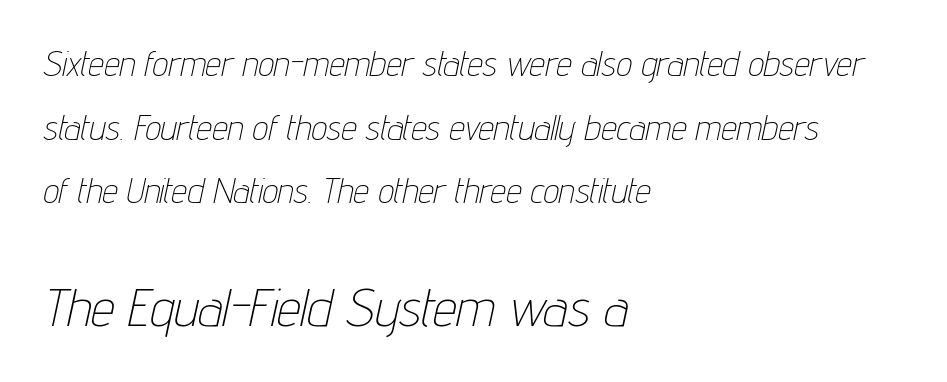
Q: Is the text bold? A: No.
Q: Is the text italic (slanted)? A: Yes, it leans right by about 12 degrees.
Q: Is the text underlined? A: No.
Q: How is the paragraph aligned? A: Left-aligned.
Q: Is the spacing between letters normal or unusually wide? A: Normal.
Q: Which block of text is set in a larger size, the first (top) or the second (bottom)? A: The second (bottom) one.
Q: Width (condensed, normal, or wide)? A: Condensed.
Q: Stroke contrast? A: Low.
Q: x-height? A: Medium.
Q: Monospaced? A: No.
